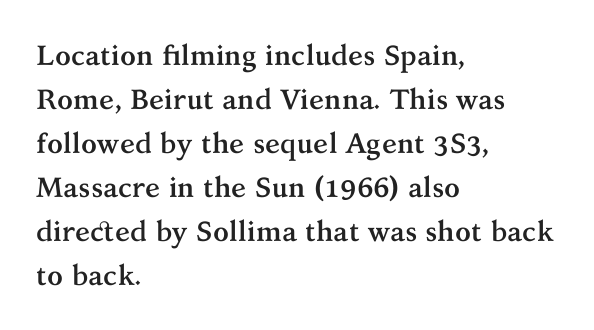
The paragraph has a hard left edge and a soft right edge. Line spacing here is normal. The words here are not underlined. The strokes are fattened all the way to bold. To sum up the face: it has serifs.
